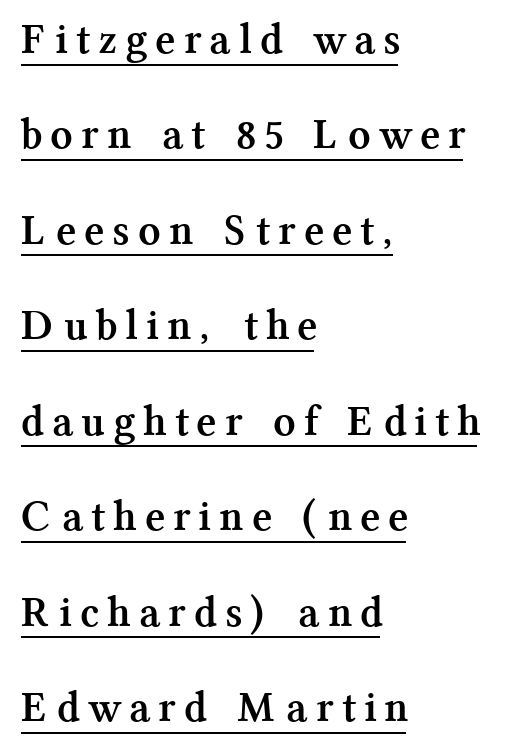
This rendering employs a face with finishing strokes, i.e., a serif. Display-style spreading of the glyphs; the letterfit is very open. Weight check: bold — yes, fully. Posture: vertical. Here the designer chose a conventional face with non-uniform glyph widths.
